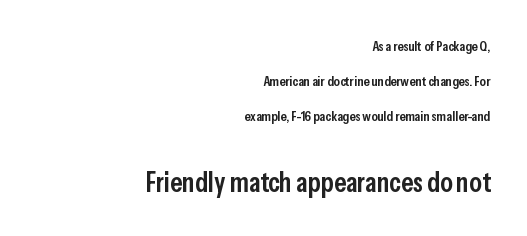
Q: Is the text bold? A: Semi-bold.
Q: Is the text italic (slanted)? A: No, it is upright.
Q: Is the typeface a serif or a sans-serif typeface? A: Sans-serif.
Q: Is the text underlined? A: No.
Q: How is the paragraph aligned? A: Right-aligned.
Q: Is the spacing between letters normal or unusually wide? A: Normal.
Q: Is the spacing between lines tight, normal or loose? A: Loose.
Q: Which block of text is set in a larger size, the first (top) or the second (bottom)? A: The second (bottom) one.
Q: Width (condensed, normal, or wide)? A: Condensed.
Q: Stroke contrast? A: Low.
Q: x-height? A: Medium.
Q: Monospaced? A: No.
